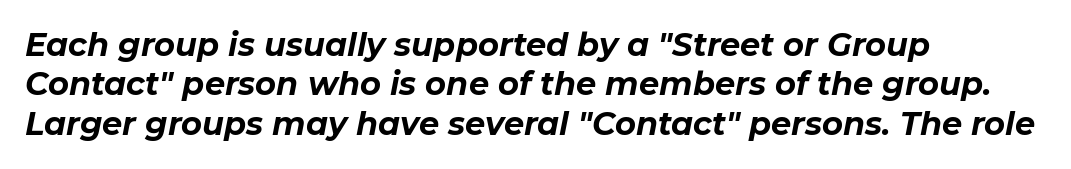
The image shows 32 px bold type, italic (leaning right); set left-aligned, line spacing 1.23x, normal letter spacing, not underlined; low stroke contrast and a medium x-height.
